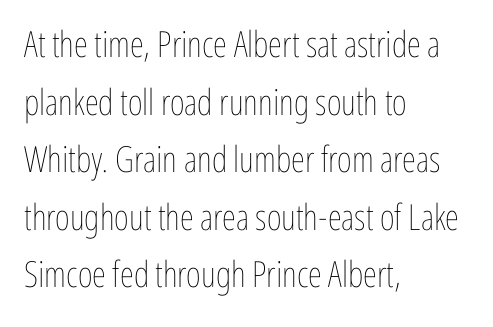
{"italic": "no", "bold": "no", "weight": "thin", "width": "condensed", "stroke_contrast": "low", "x_height": "medium", "monospaced": "no", "underline": "no", "align": "left", "line_spacing": "normal", "line_spacing_ratio": 1.6, "letter_spacing": "normal", "letter_spacing_em": 0.0, "glyph_px": 36}
